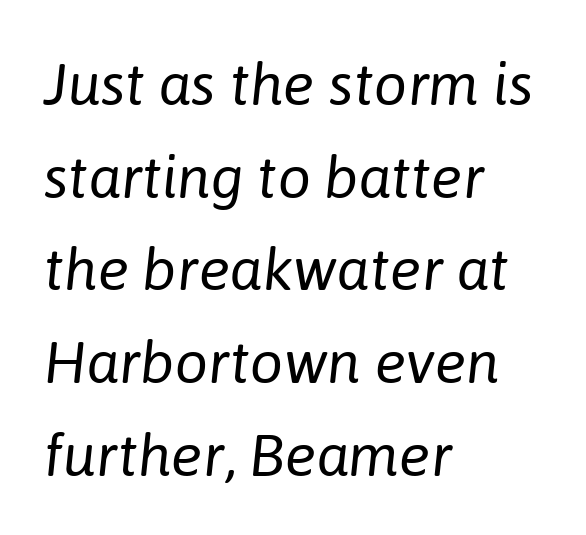
The image shows 59 px regular-weight type, italic (leaning right); set left-aligned, normal line spacing (1.57x), normal letter spacing, not underlined; low stroke contrast and a medium x-height.
